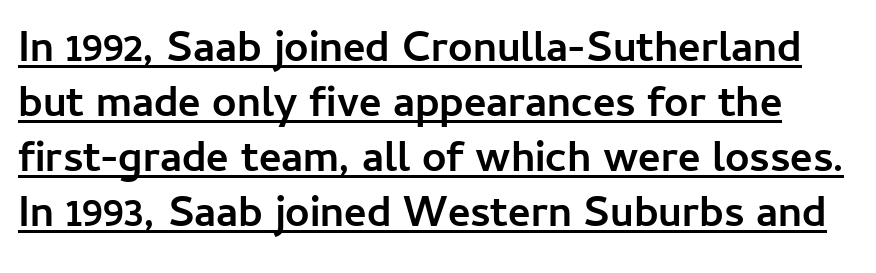
The image shows 43 px semibold sans-serif type, upright; set normal line spacing (1.28x), normal letter spacing, underlined; low stroke contrast and a medium x-height.
